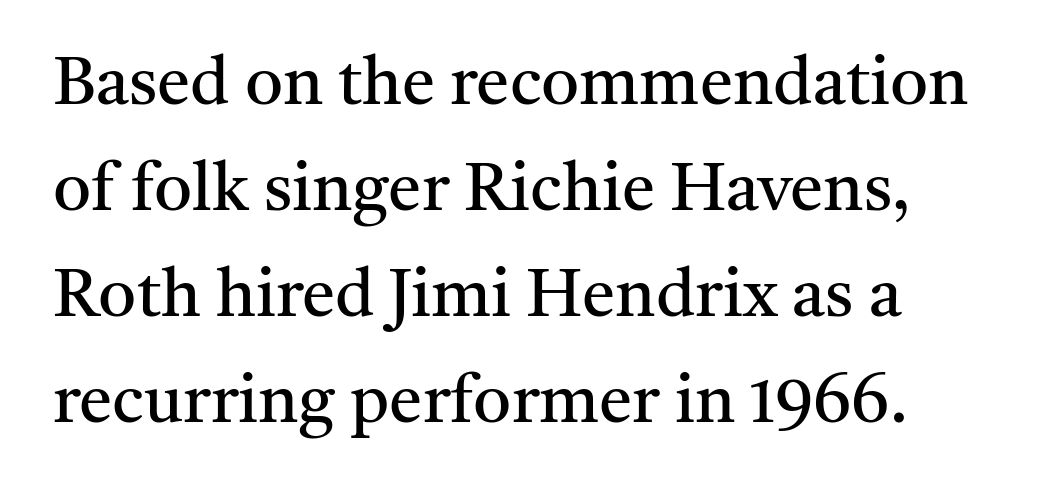
Q: Is the text bold? A: No.
Q: Is the text italic (slanted)? A: No, it is upright.
Q: Is the typeface a serif or a sans-serif typeface? A: Serif.
Q: Is the text underlined? A: No.
Q: Is the spacing between letters normal or unusually wide? A: Normal.
Q: Is the spacing between lines tight, normal or loose? A: Normal.
Q: Width (condensed, normal, or wide)? A: Normal.
Q: Stroke contrast? A: Medium.
Q: x-height? A: Medium.
Q: Monospaced? A: No.
